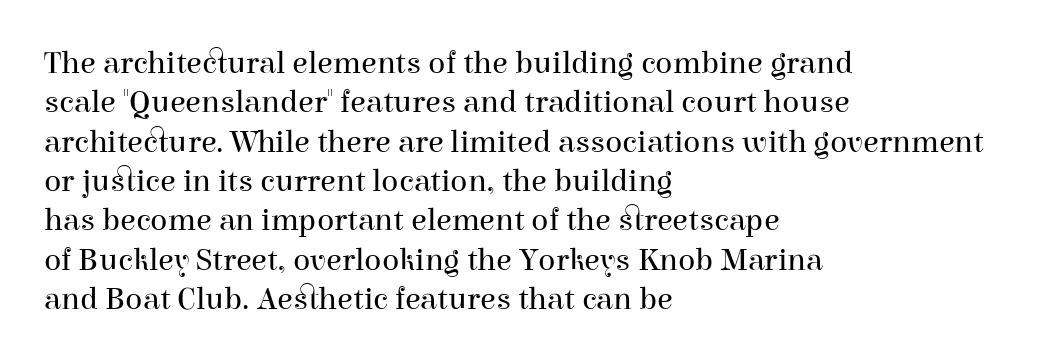
{"serif": "yes", "italic": "no", "bold": "no", "weight": "regular", "width": "normal", "stroke_contrast": "high", "x_height": "medium", "monospaced": "no", "underline": "no", "align": "left", "line_spacing_ratio": 1.23, "letter_spacing": "normal", "letter_spacing_em": 0.0, "glyph_px": 32}
